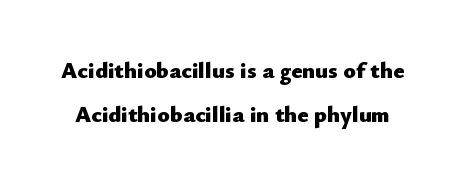
Q: Is the text bold? A: Yes.
Q: Is the text italic (slanted)? A: No, it is upright.
Q: Is the text underlined? A: No.
Q: Is the spacing between letters normal or unusually wide? A: Normal.
Q: Is the spacing between lines tight, normal or loose? A: Loose.
